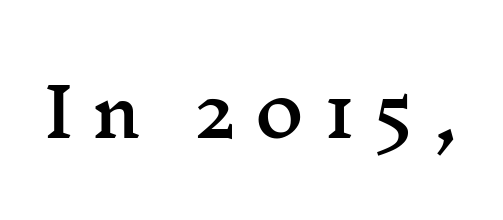
Q: Is the text italic (slanted)? A: No, it is upright.
Q: Is the typeface a serif or a sans-serif typeface? A: Serif.
Q: Is the text underlined? A: No.
Q: Is the spacing between letters normal or unusually wide? A: Unusually wide.
Q: Width (condensed, normal, or wide)? A: Wide.
Q: Stroke contrast? A: Medium.
Q: x-height? A: Medium.
Q: Monospaced? A: No.
